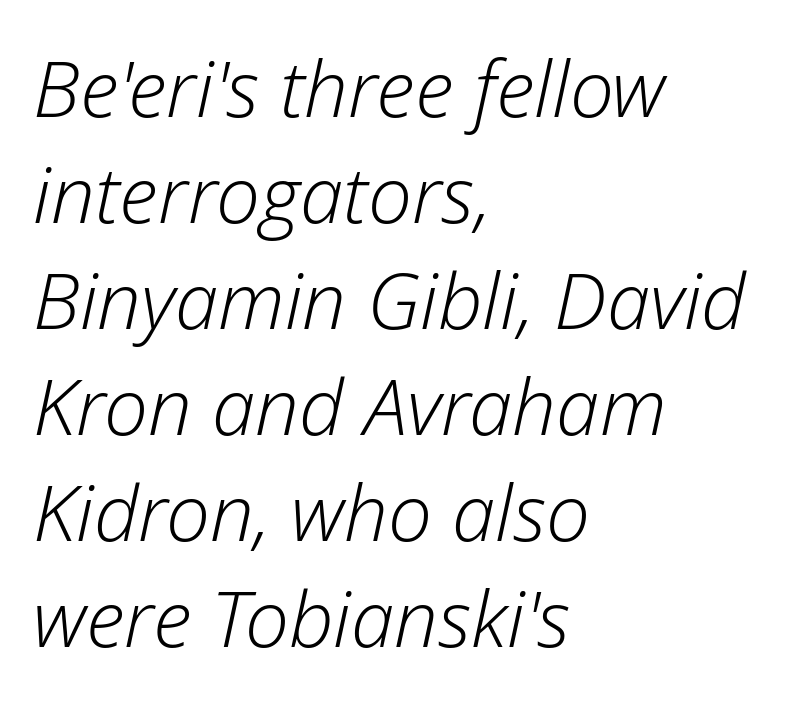
The image shows 78 px light type, italic (leaning right); set left-aligned, normal line spacing (1.36x), normal letter spacing, not underlined; low stroke contrast and a medium x-height.
